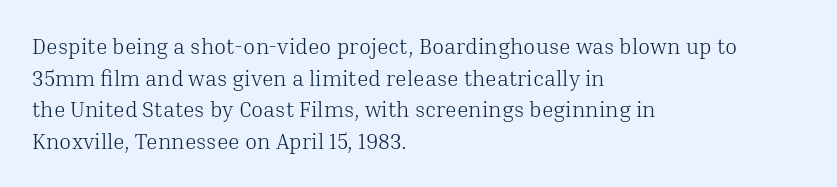
The image shows 22 px text type, upright; set left-aligned, normal line spacing (1.44x), normal letter spacing, not underlined.
